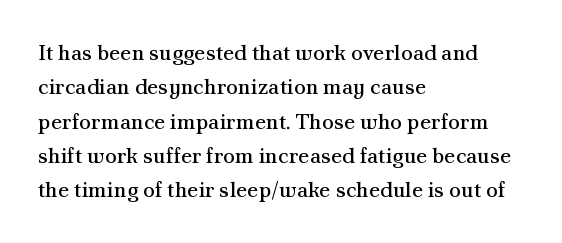
The image shows 22 px text type, upright; set left-aligned, normal line spacing (1.56x), normal letter spacing, not underlined.
